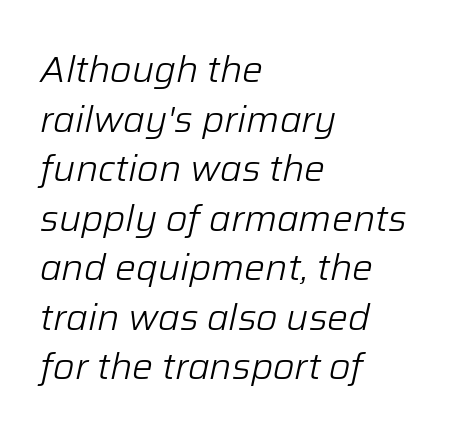
{"italic": "yes", "lean": "right", "slant_degrees": 12, "bold": "no", "weight": "light", "width": "normal", "stroke_contrast": "low", "x_height": "medium", "monospaced": "no", "underline": "no", "align": "left", "line_spacing": "normal", "line_spacing_ratio": 1.34, "letter_spacing": "normal", "letter_spacing_em": 0.0, "glyph_px": 37}
